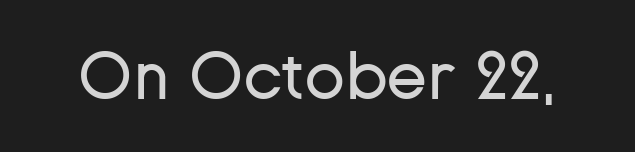
The image shows 67 px regular-weight sans-serif type, upright; set normal letter spacing, not underlined; low stroke contrast and a medium x-height.
